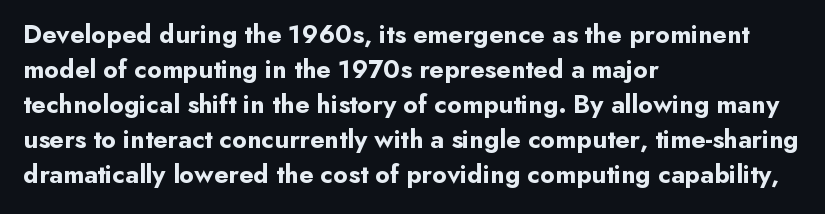
Spacing between characters is what you'd get straight out of the box. If you drew a line through each stem, it would be perfectly vertical. Which margin do the lines hug? The left one — the right edge is uneven. Leading: standard. Is the type bold? Yes — the strokes are clearly thick and heavy.
